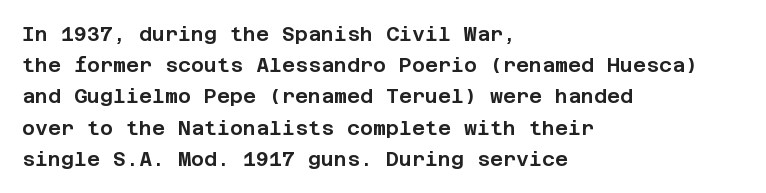
The image shows 20 px text type, upright; set left-aligned, normal line spacing (1.56x), normal letter spacing, not underlined.
